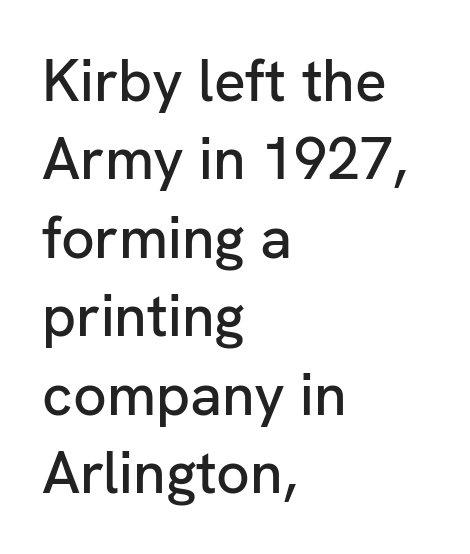
Character widths vary here, with narrow letters taking less room than wide ones. The designer went with a sans here, leaving each stem footless. Lines of text with bare space underneath. A classic flush-left, rag-right setting is used for this passage. Horizontal bands of white between lines are of average thickness. What stands out about the letter spacing? Nothing — it is the standard amount.
